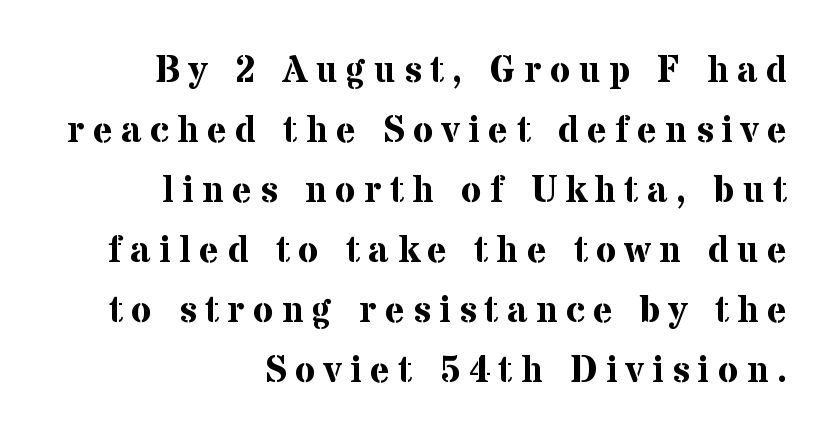
{"serif": "yes", "italic": "no", "bold": "yes", "weight": "bold", "width": "normal", "stroke_contrast": "medium", "x_height": "medium", "monospaced": "no", "underline": "no", "align": "right", "line_spacing": "normal", "line_spacing_ratio": 1.62, "letter_spacing": "wide", "letter_spacing_em": 0.23, "glyph_px": 37}
